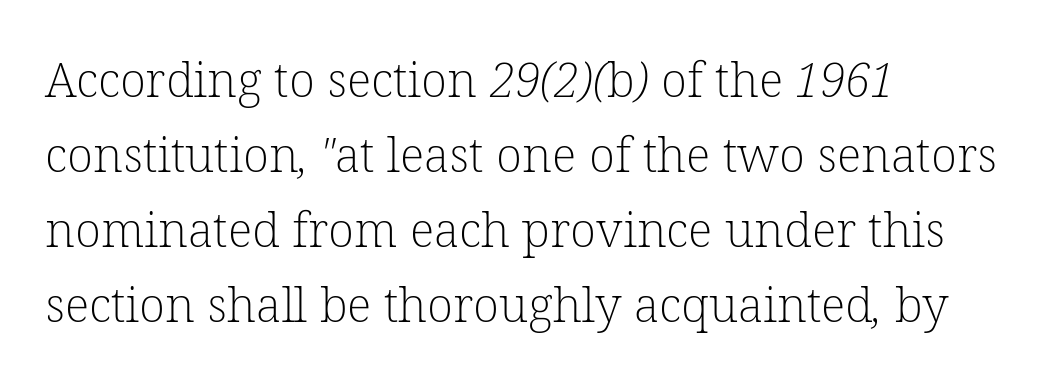
Serif or sans? Serif — the stroke terminals have little feet. You could not count columns in this text — the font is proportionally spaced. The zone under the glyphs is completely vacant. One-word summary of the alignment: left. There is no visible air inserted between adjacent glyphs. Honestly, the row spacing looks completely unremarkable.
